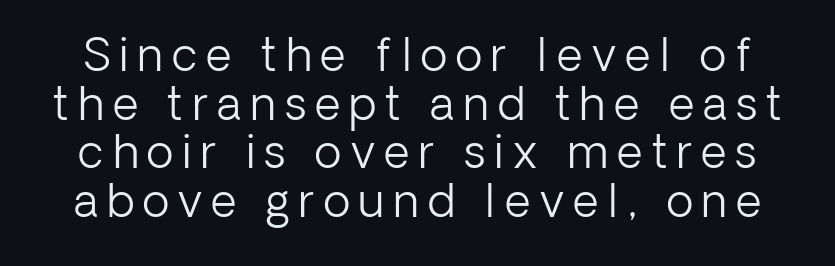
{"serif": "no", "italic": "no", "bold": "no", "weight": "light", "width": "normal", "stroke_contrast": "low", "x_height": "medium", "monospaced": "no", "underline": "no", "line_spacing": "tight", "line_spacing_ratio": 1.08, "letter_spacing": "wide", "letter_spacing_em": 0.2, "glyph_px": 45}
